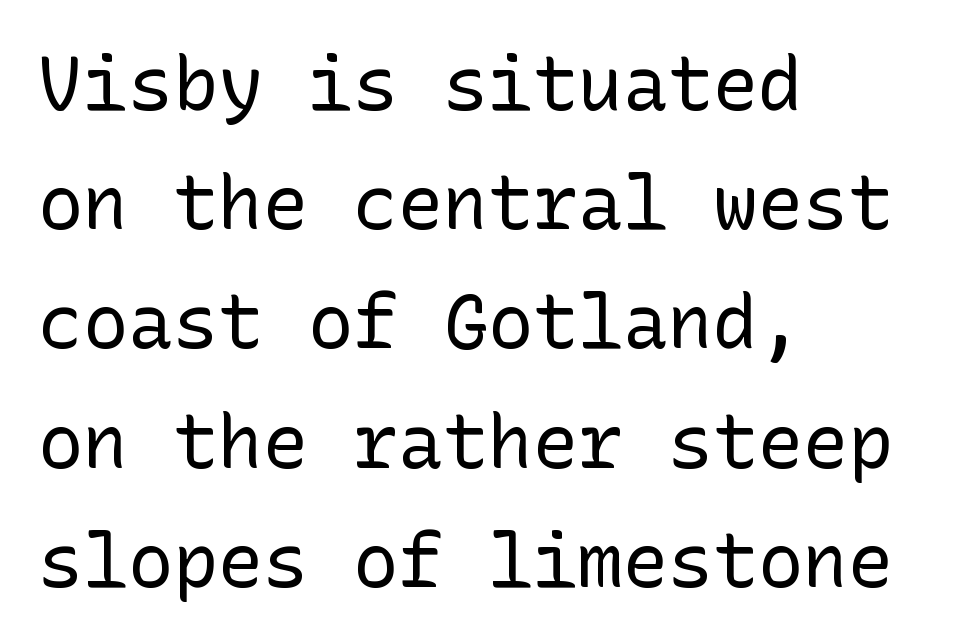
{"serif": "no", "italic": "no", "bold": "no", "weight": "regular", "width": "normal", "stroke_contrast": "low", "x_height": "medium", "underline": "no", "align": "left", "line_spacing": "normal", "line_spacing_ratio": 1.59, "letter_spacing": "normal", "letter_spacing_em": 0.0, "glyph_px": 75}
